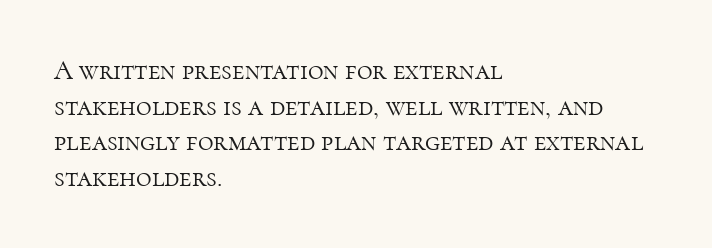
Notice how descenders clear the ascenders below comfortably — that's standard leading. Rule under the text: the space is simply empty. This rendering uses left alignment, leaving the right contour irregular. The type sits square on the baseline with zero lean. The font sits on the lighter half of the weight spectrum, regular included. The gaps between neighbouring characters are ordinary and unremarkable.
